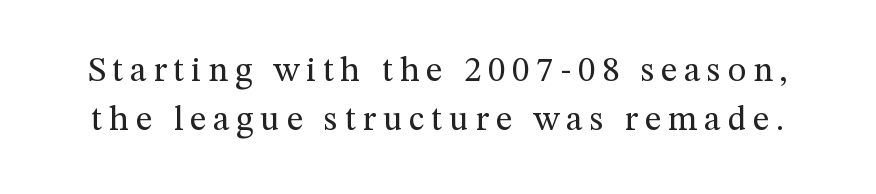
Q: Is the text bold? A: No.
Q: Is the text italic (slanted)? A: No, it is upright.
Q: Is the typeface a serif or a sans-serif typeface? A: Serif.
Q: Is the text underlined? A: No.
Q: Is the spacing between lines tight, normal or loose? A: Normal.
Q: Width (condensed, normal, or wide)? A: Normal.
Q: Stroke contrast? A: Medium.
Q: x-height? A: Medium.
Q: Monospaced? A: No.
